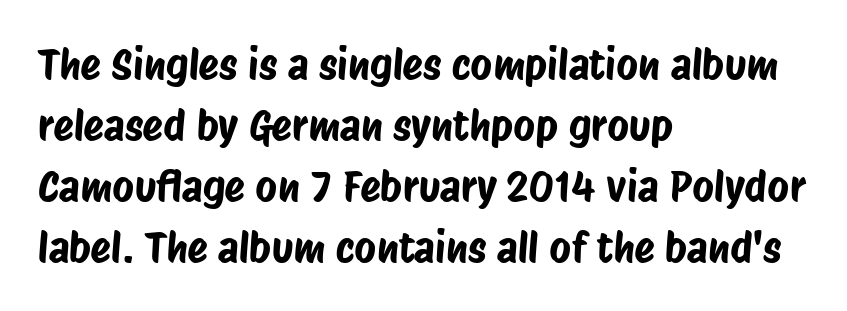
{"serif": "no", "width": "condensed", "stroke_contrast": "low", "x_height": "large", "monospaced": "no", "underline": "no", "align": "left", "line_spacing": "normal", "line_spacing_ratio": 1.45, "letter_spacing": "normal", "letter_spacing_em": 0.0, "glyph_px": 42}
